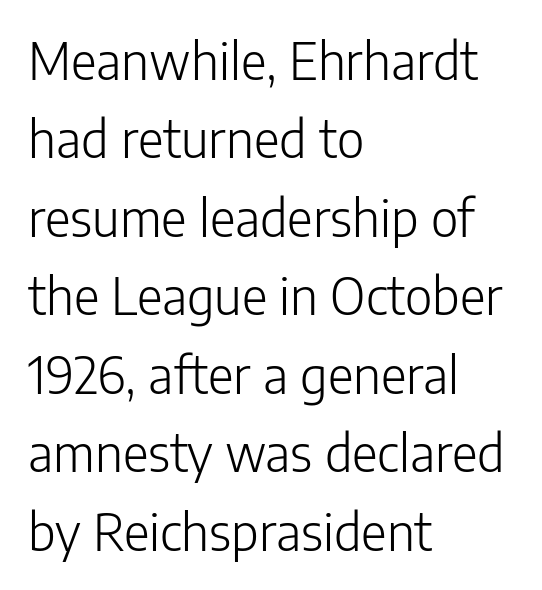
{"serif": "no", "italic": "no", "bold": "no", "weight": "light", "width": "normal", "stroke_contrast": "low", "x_height": "medium", "monospaced": "no", "underline": "no", "align": "left", "line_spacing": "normal", "line_spacing_ratio": 1.57, "letter_spacing": "normal", "letter_spacing_em": 0.0, "glyph_px": 50}
